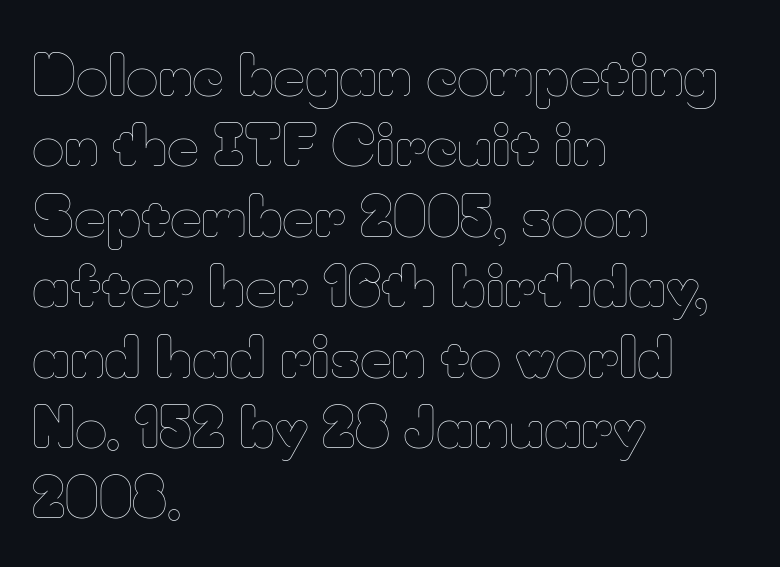
{"italic": "no", "bold": "no", "weight": "thin", "width": "normal", "stroke_contrast": "low", "x_height": "small", "monospaced": "no", "underline": "no", "align": "left", "line_spacing": "normal", "line_spacing_ratio": 1.28, "letter_spacing": "normal", "letter_spacing_em": 0.0, "glyph_px": 55}
